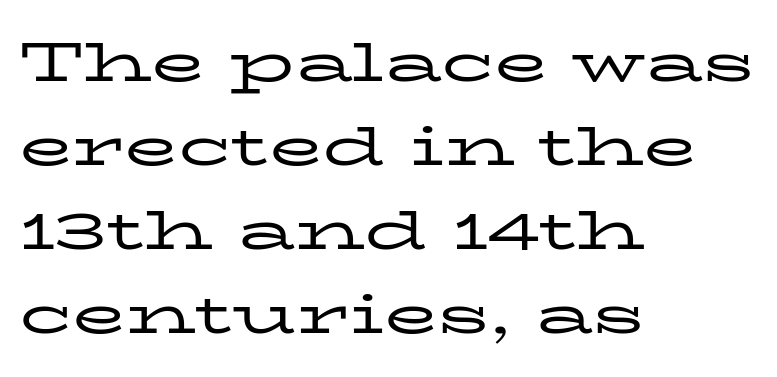
The line-height multiplier appears to be the usual default. Ascenders rise straight up at ninety degrees. Think of a printed novel: that variable character pitch is what you see here. The letterforms sit at book weight or below. The text block is weighted toward the left margin, trailing off unevenly rightward.
